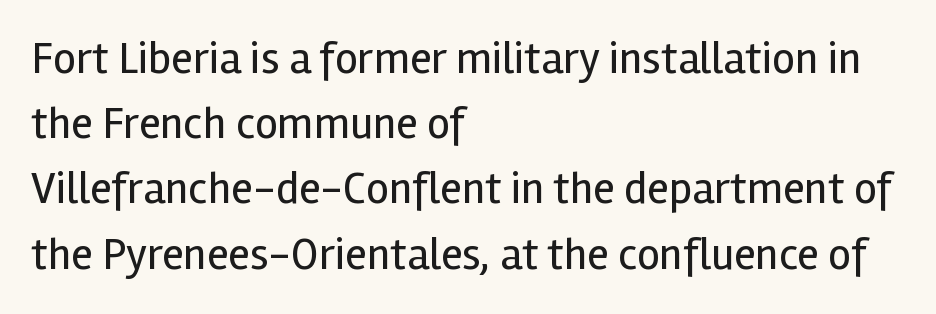
{"serif": "no", "italic": "no", "bold": "no", "weight": "regular", "width": "normal", "x_height": "medium", "monospaced": "no", "underline": "no", "align": "left", "line_spacing": "normal", "line_spacing_ratio": 1.45, "letter_spacing": "normal", "letter_spacing_em": 0.0, "glyph_px": 45}
